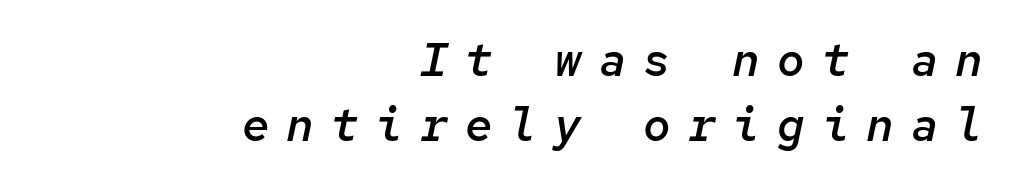
{"italic": "yes", "lean": "right", "slant_degrees": 12, "bold": "semi", "weight": "semibold", "width": "normal", "stroke_contrast": "low", "x_height": "medium", "monospaced": "yes", "underline": "no", "align": "right", "line_spacing": "normal", "line_spacing_ratio": 1.42, "letter_spacing": "wide", "letter_spacing_em": 0.37, "glyph_px": 46}
